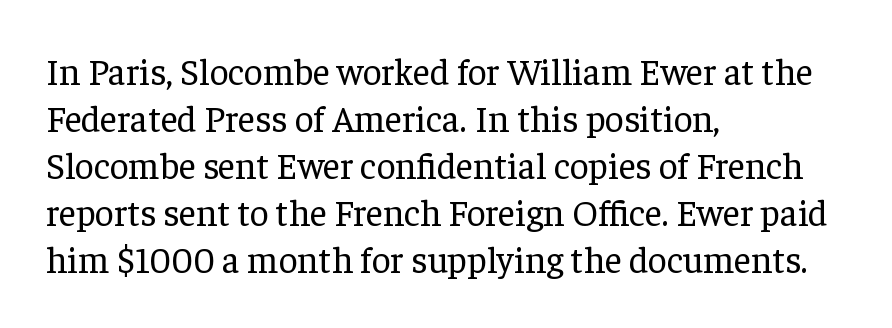
The image shows 37 px regular-weight serif type, upright; set left-aligned, normal line spacing (1.27x), normal letter spacing, not underlined; low stroke contrast and a medium x-height.
